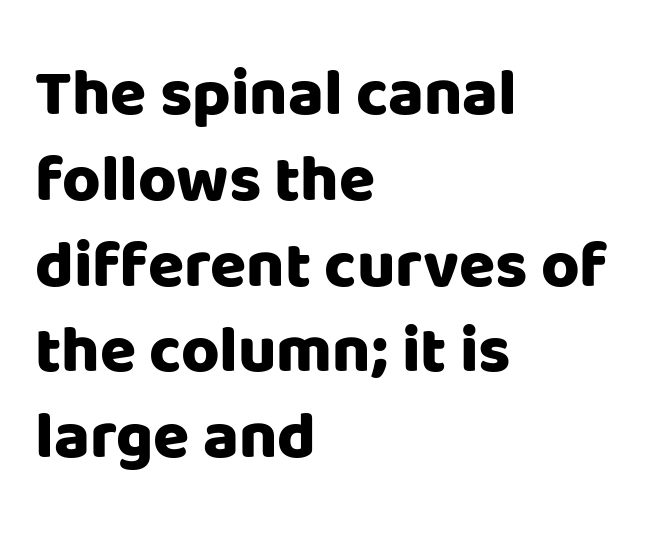
Q: Is the text bold? A: Yes.
Q: Is the text italic (slanted)? A: No, it is upright.
Q: Is the typeface a serif or a sans-serif typeface? A: Sans-serif.
Q: Is the text underlined? A: No.
Q: How is the paragraph aligned? A: Left-aligned.
Q: Is the spacing between letters normal or unusually wide? A: Normal.
Q: Is the spacing between lines tight, normal or loose? A: Normal.
Q: Width (condensed, normal, or wide)? A: Normal.
Q: Stroke contrast? A: Low.
Q: x-height? A: Large.
Q: Monospaced? A: No.
